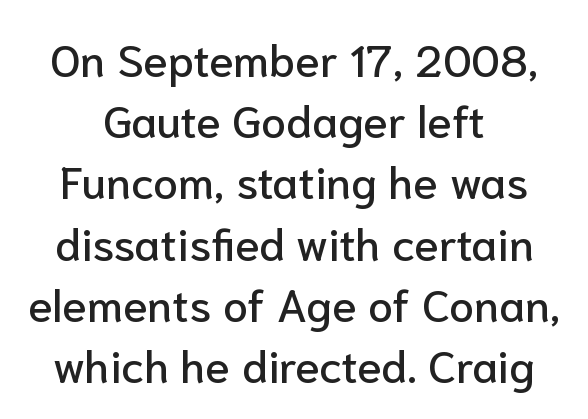
The image shows 45 px sans-serif type, upright; set centered, normal line spacing (1.36x), normal letter spacing, not underlined; low stroke contrast and a medium x-height.
